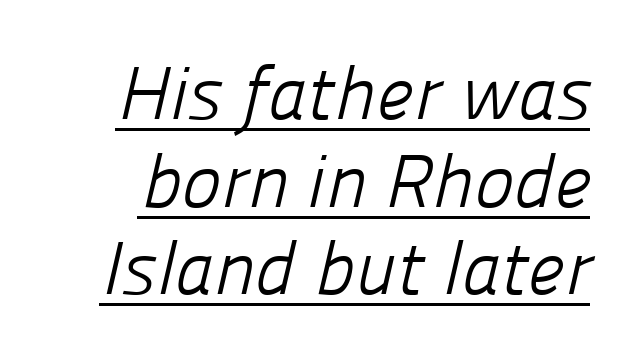
The image shows 75 px light sans-serif type; set line spacing 1.17x, normal letter spacing, underlined; low stroke contrast and a medium x-height.
